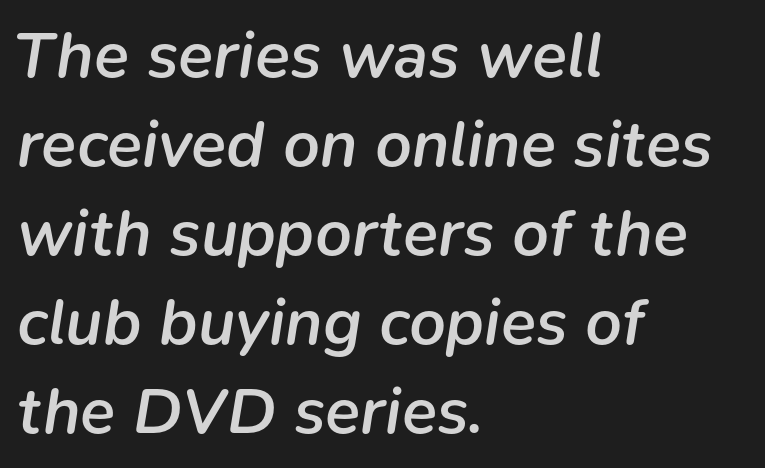
Q: Is the text bold? A: Semi-bold.
Q: Is the text italic (slanted)? A: Yes, it leans right by about 9 degrees.
Q: Is the text underlined? A: No.
Q: How is the paragraph aligned? A: Left-aligned.
Q: Is the spacing between letters normal or unusually wide? A: Normal.
Q: Is the spacing between lines tight, normal or loose? A: Normal.
Q: Width (condensed, normal, or wide)? A: Normal.
Q: Stroke contrast? A: Low.
Q: x-height? A: Medium.
Q: Monospaced? A: No.
